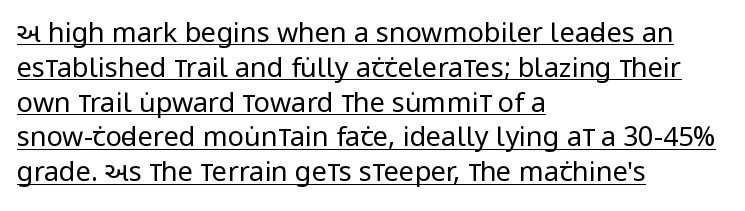
The image shows 27 px text type, upright; set left-aligned, normal line spacing (1.29x), normal letter spacing, underlined.
